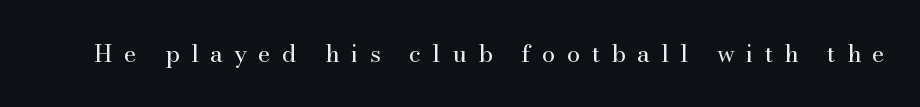
The image shows 24 px text type, upright; set unusually wide letter spacing (+0.47 em), not underlined.
